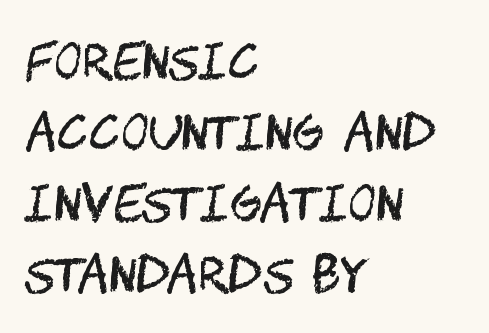
The image shows 48 px regular-weight, condensed sans-serif type, upright; set left-aligned, normal line spacing (1.48x), normal letter spacing, not underlined; medium stroke contrast and a large x-height.
